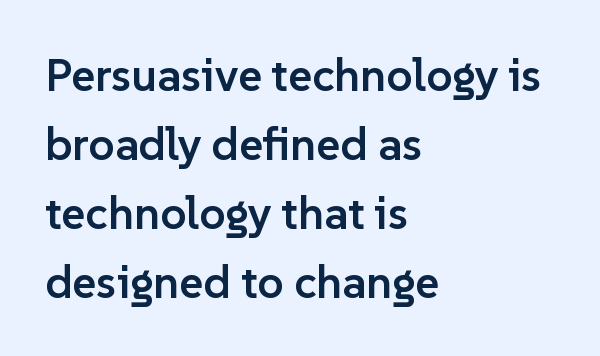
{"serif": "no", "italic": "no", "bold": "semi", "weight": "semibold", "width": "normal", "stroke_contrast": "low", "x_height": "medium", "monospaced": "no", "underline": "no", "align": "left", "line_spacing": "normal", "line_spacing_ratio": 1.5, "letter_spacing": "normal", "letter_spacing_em": 0.0, "glyph_px": 46}
